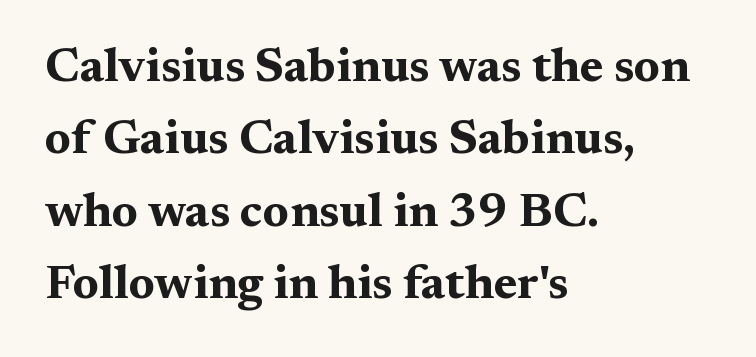
{"serif": "yes", "italic": "no", "bold": "yes", "weight": "bold", "width": "wide", "stroke_contrast": "medium", "x_height": "medium", "monospaced": "no", "underline": "no", "align": "left", "line_spacing": "normal", "line_spacing_ratio": 1.51, "letter_spacing": "normal", "letter_spacing_em": 0.0, "glyph_px": 48}
